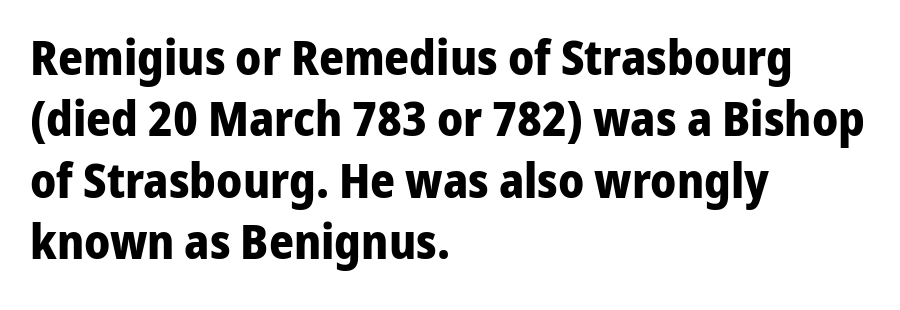
Default kerning and tracking; the words read as compact shapes. The type family on display is of the sans-serif kind. The font is running at its bold setting. Baseline-to-baseline distance is the conventional proportion of letter height. The baseline area is clear. Note the varied advance widths — an 'i' is clearly narrower than an 'm'.
